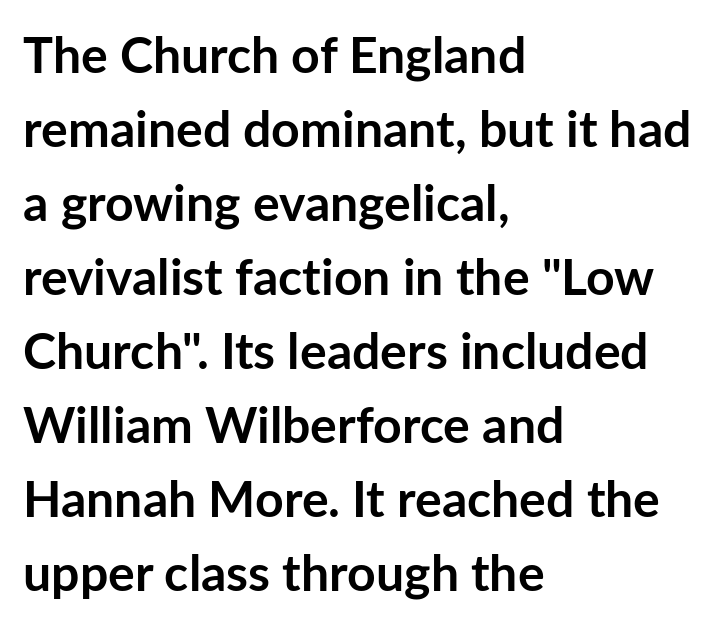
Upright lettering throughout. The passage shown is typed in a proportional face where columns would drift. This block has exactly the height ordinary leading produces. The face used here is a sans, in the tradition of grotesques and geometrics. The baseline area is clear. The paragraph has a hard left edge and a soft right edge.
